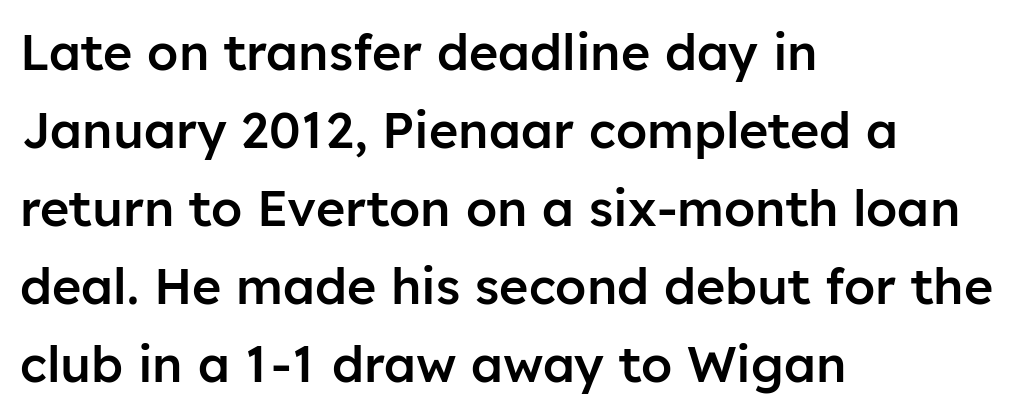
The leading is moderate, giving the passage an even texture. The rendering keeps characters at their native spacing. The rendering shows plain stroke endings on the letterforms — a sans-serif design. Bare-footed words on every line.
